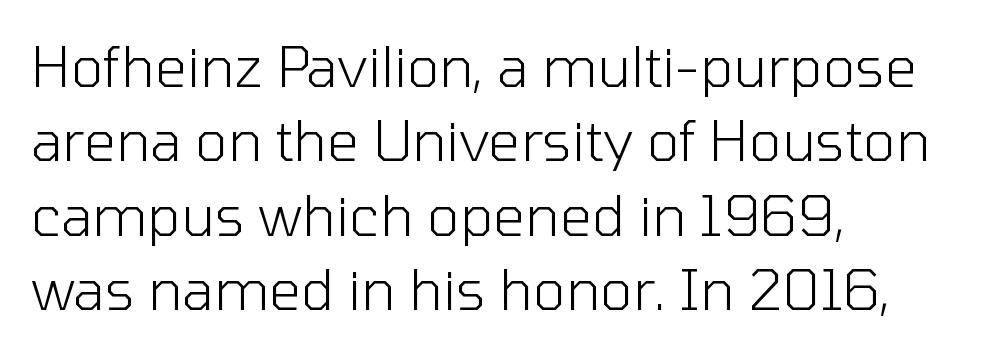
Horizontal alignment here is leftward, the default for most running prose. Compared with typical body copy, the letter spacing here is the same. Does the type have serifs? No, each stem ends abruptly. Note the varied advance widths — an 'i' is clearly narrower than an 'm'. The vertical gap from one line to the next is medium.
